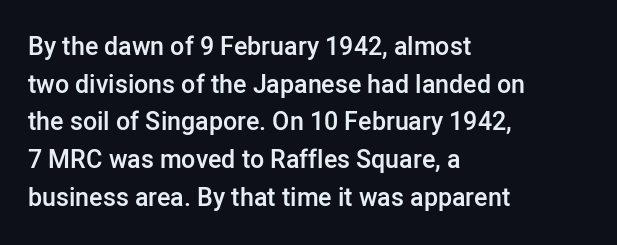
The foot of each line stays bare and open. Horizontal bands of white between lines are of average thickness. A fair bit of extra ink — the face is semibold, not bold. Where is the straight margin? On the left.
